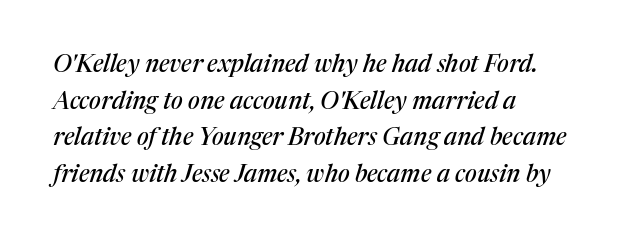
{"italic": "yes", "lean": "right", "slant_degrees": 17, "underline": "no", "align": "left", "line_spacing": "normal", "line_spacing_ratio": 1.53, "letter_spacing": "normal", "letter_spacing_em": 0.0, "glyph_px": 24}
